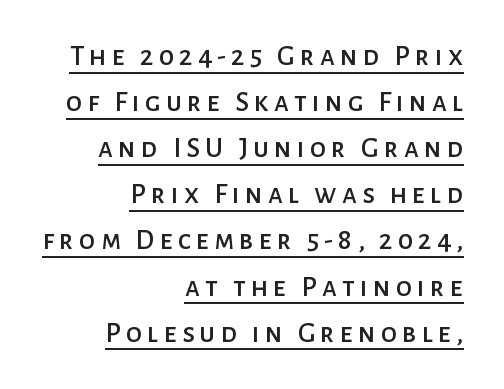
{"serif": "no", "italic": "no", "width": "normal", "stroke_contrast": "low", "x_height": "medium", "monospaced": "no", "underline": "yes", "align": "right", "line_spacing": "normal", "line_spacing_ratio": 1.59, "glyph_px": 29}
